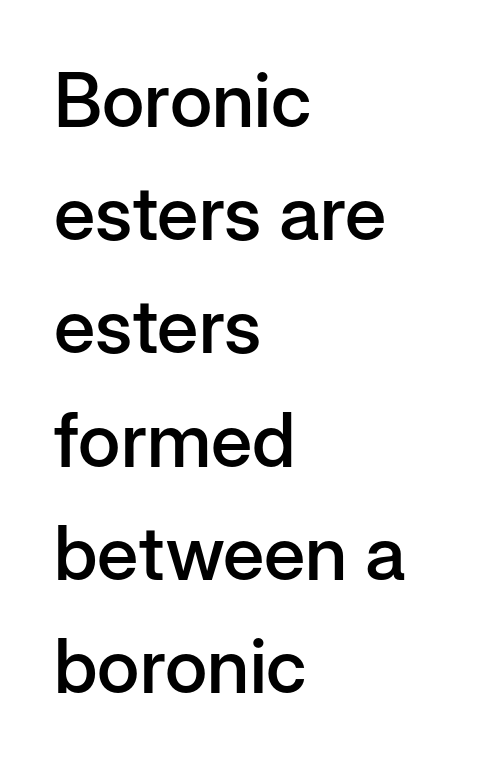
Q: Is the text bold? A: Semi-bold.
Q: Is the text italic (slanted)? A: No, it is upright.
Q: Is the typeface a serif or a sans-serif typeface? A: Sans-serif.
Q: Is the text underlined? A: No.
Q: How is the paragraph aligned? A: Left-aligned.
Q: Is the spacing between letters normal or unusually wide? A: Normal.
Q: Is the spacing between lines tight, normal or loose? A: Normal.
Q: Width (condensed, normal, or wide)? A: Normal.
Q: Stroke contrast? A: Low.
Q: x-height? A: Medium.
Q: Monospaced? A: No.
